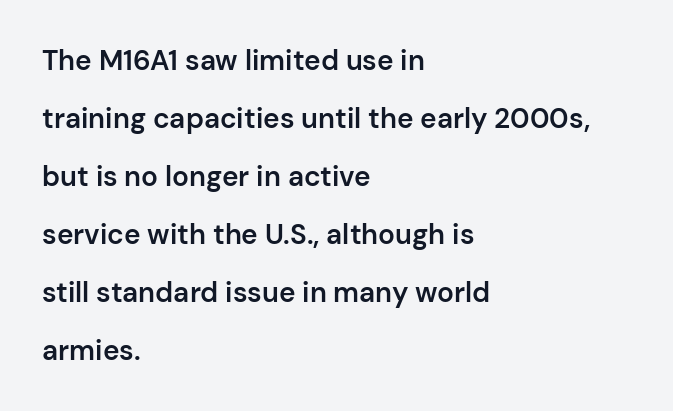
Q: Is the text bold? A: Semi-bold.
Q: Is the text italic (slanted)? A: No, it is upright.
Q: Is the typeface a serif or a sans-serif typeface? A: Sans-serif.
Q: Is the text underlined? A: No.
Q: How is the paragraph aligned? A: Left-aligned.
Q: Is the spacing between letters normal or unusually wide? A: Normal.
Q: Is the spacing between lines tight, normal or loose? A: Loose.
Q: Width (condensed, normal, or wide)? A: Normal.
Q: Stroke contrast? A: Low.
Q: x-height? A: Medium.
Q: Monospaced? A: No.
